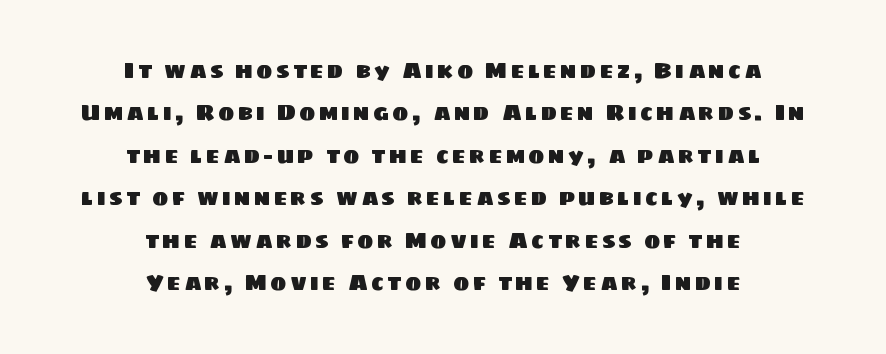
{"underline": "no", "align": "center", "line_spacing": "loose", "line_spacing_ratio": 1.93, "glyph_px": 22}
